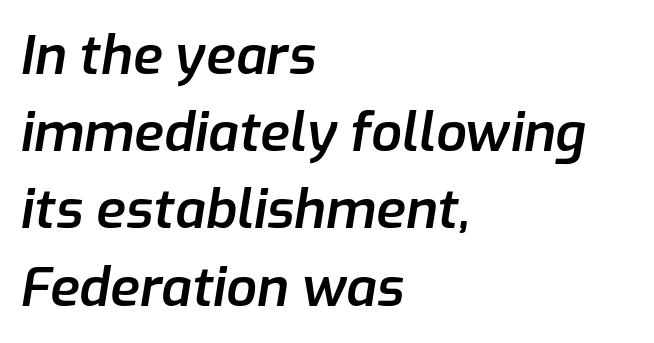
The image shows 54 px semibold type, italic (leaning right); set left-aligned, normal line spacing (1.43x), normal letter spacing, not underlined; low stroke contrast and a medium x-height.
